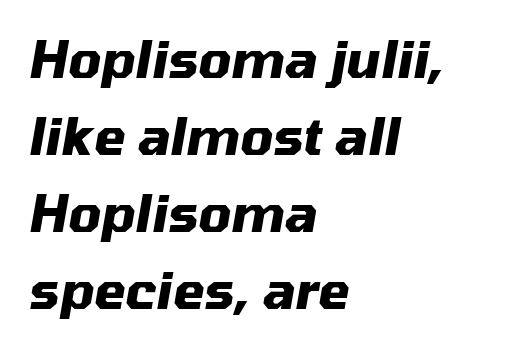
{"italic": "yes", "lean": "right", "slant_degrees": 10, "bold": "yes", "weight": "heavy", "width": "normal", "stroke_contrast": "medium", "x_height": "medium", "monospaced": "no", "underline": "no", "align": "left", "line_spacing": "normal", "line_spacing_ratio": 1.51, "letter_spacing": "normal", "letter_spacing_em": 0.0, "glyph_px": 51}
